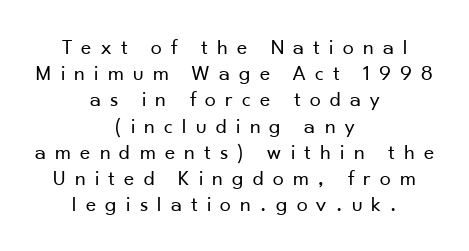
Q: Is the text bold? A: No.
Q: Is the text italic (slanted)? A: No, it is upright.
Q: Is the text underlined? A: No.
Q: How is the paragraph aligned? A: Centered.
Q: Is the spacing between letters normal or unusually wide? A: Unusually wide.
